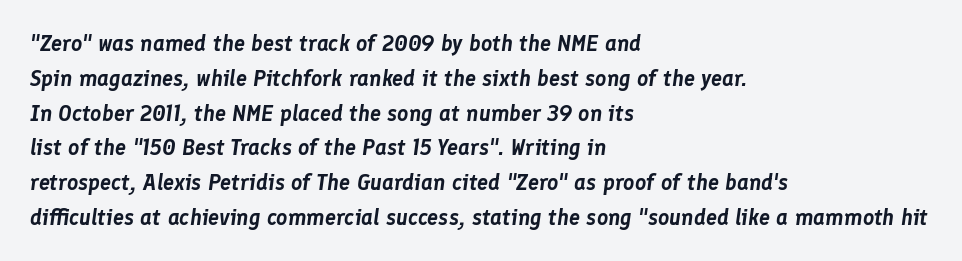
The image shows 22 px text type, italic (leaning right); set left-aligned, normal line spacing (1.58x), normal letter spacing, not underlined.
